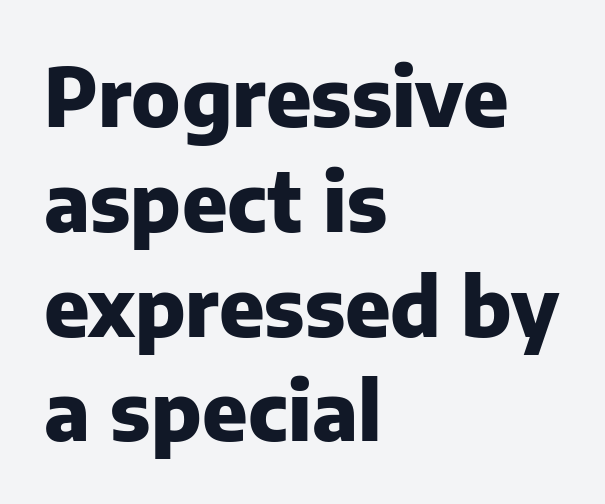
The image shows 80 px heavy sans-serif type, upright; set left-aligned, normal line spacing (1.31x), normal letter spacing, not underlined; low stroke contrast and a medium x-height.
